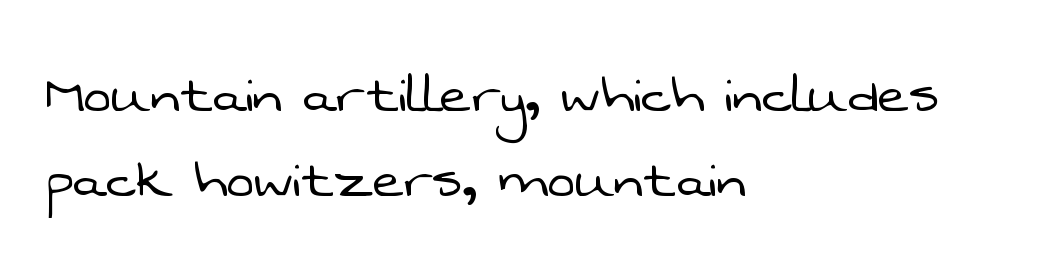
{"serif": "no", "bold": "no", "weight": "light", "width": "normal", "stroke_contrast": "low", "x_height": "medium", "monospaced": "no", "underline": "no", "align": "left", "line_spacing": "normal", "line_spacing_ratio": 1.29, "letter_spacing": "normal", "letter_spacing_em": 0.0, "glyph_px": 66}
